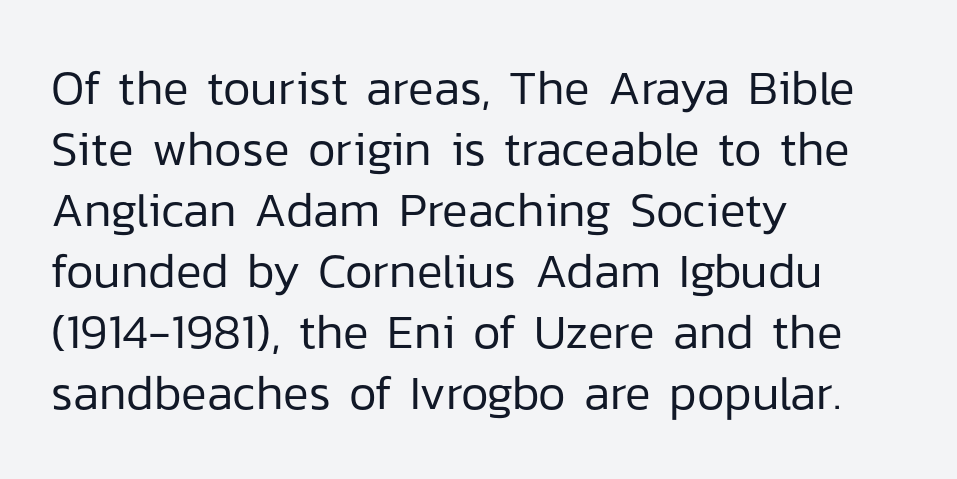
The image shows 48 px regular-weight sans-serif type, upright; set left-aligned, normal line spacing (1.27x), normal letter spacing, not underlined; low stroke contrast and a medium x-height.
